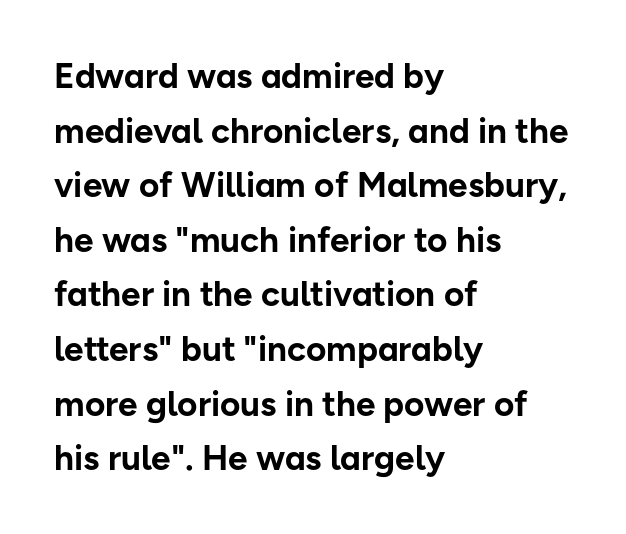
Students, this is bold: see how much ink each stroke carries. Type style note: lacks serifs. Quick note: interline space is typical. Just letters on the line, the space beneath them empty. Between one letter and the next there's only the usual sliver of space. This sample has the flowing, uneven cadence of proportional lettering.
